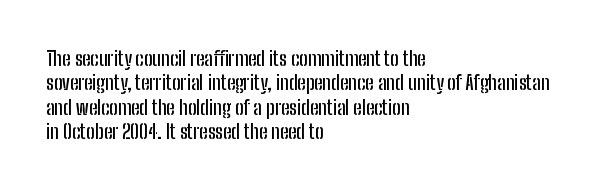
Look at the tracking — it's just the regular setting, nothing added. Horizontal alignment here is leftward, the default for most running prose. Clear beneath every line of the passage. Unlike italic type, these characters show no tilt at all.
